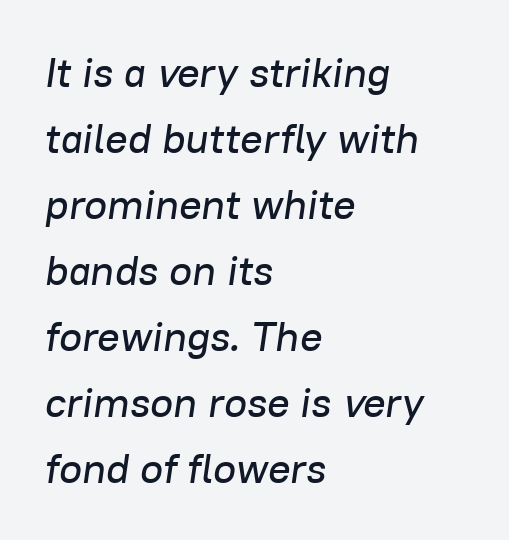
The face used here is proportionally spaced, like ordinary book or web type. The axis of the letterforms is tilted away from vertical. Every row of glyphs begins at an identical x-position on the left. You could call the tracking neutral — neither tight nor loose.
